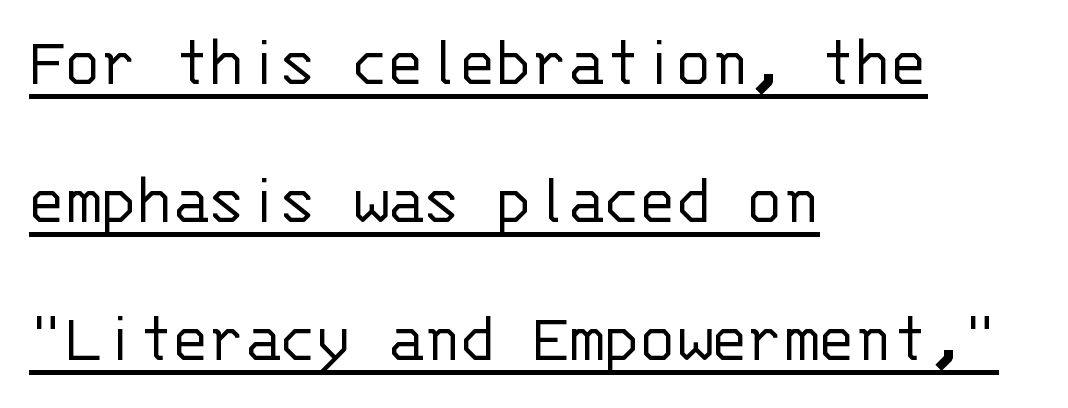
{"serif": "no", "italic": "no", "bold": "no", "weight": "light", "width": "normal", "stroke_contrast": "low", "x_height": "large", "monospaced": "yes", "underline": "yes", "align": "left", "line_spacing_ratio": 1.89, "letter_spacing": "normal", "letter_spacing_em": 0.0, "glyph_px": 73}
